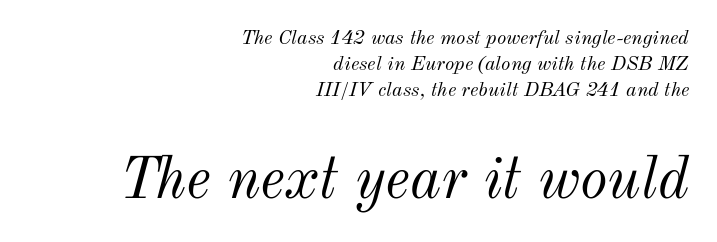
These two chunks differ in scale, with the bottom chunk taking the larger measure. The compositor pushed each line to the right boundary. Compared with typical paragraphs, the rows here are spaced about the same. Is the type slanted? Yes — the strokes lean at a clear angle. Stroke mass is kept to a normal reading level or below. This sample has the flowing, uneven cadence of proportional lettering.
